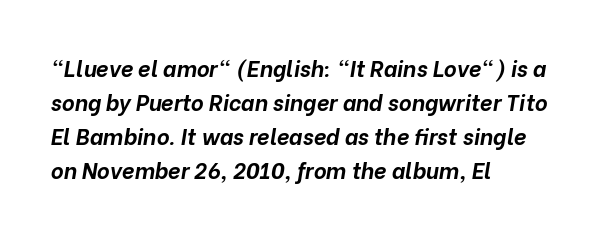
The image shows 22 px bold type, italic (leaning right); set left-aligned, normal line spacing (1.55x), normal letter spacing, not underlined.
